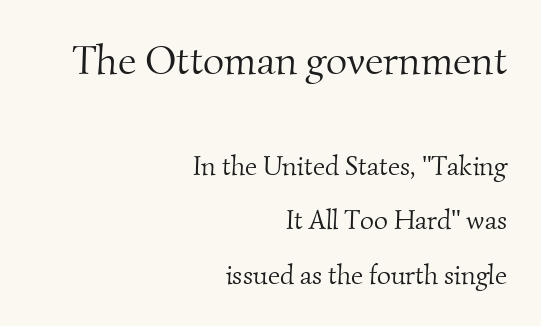
Q: Is the text bold? A: No.
Q: Is the typeface a serif or a sans-serif typeface? A: Serif.
Q: Is the text underlined? A: No.
Q: How is the paragraph aligned? A: Right-aligned.
Q: Is the spacing between letters normal or unusually wide? A: Normal.
Q: Is the spacing between lines tight, normal or loose? A: Loose.
Q: Which block of text is set in a larger size, the first (top) or the second (bottom)? A: The first (top) one.
Q: Width (condensed, normal, or wide)? A: Normal.
Q: Stroke contrast? A: Medium.
Q: x-height? A: Small.
Q: Monospaced? A: No.
